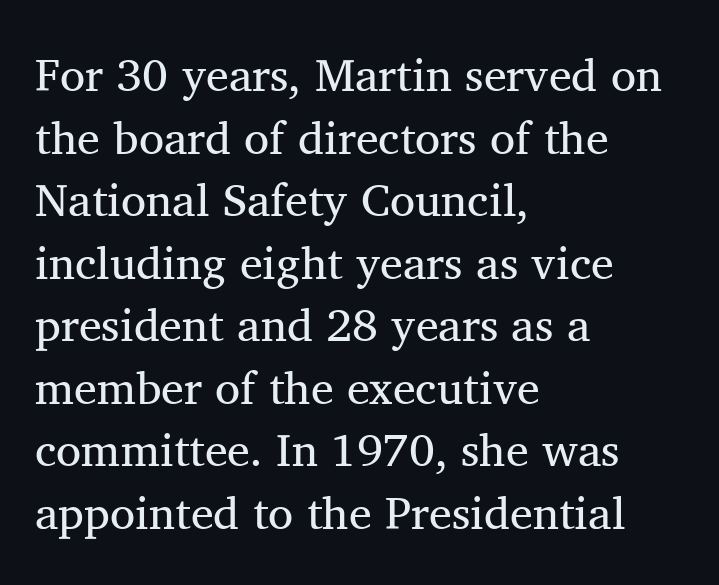
{"serif": "yes", "italic": "no", "bold": "no", "weight": "regular", "width": "normal", "stroke_contrast": "medium", "x_height": "medium", "monospaced": "no", "underline": "no", "align": "left", "line_spacing": "normal", "line_spacing_ratio": 1.36, "letter_spacing": "normal", "letter_spacing_em": 0.0, "glyph_px": 46}
